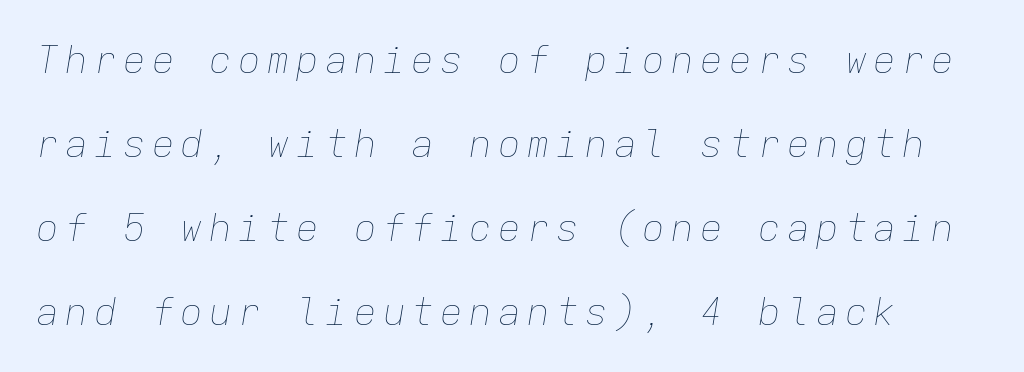
A typesetter would mark this as italic. If you measured baseline to baseline, you'd find a long distance. Do the characters align in a grid? Yes, the font is monospaced. Descenders hang freely into open space. Bold? No — there's no thickening of the strokes.
